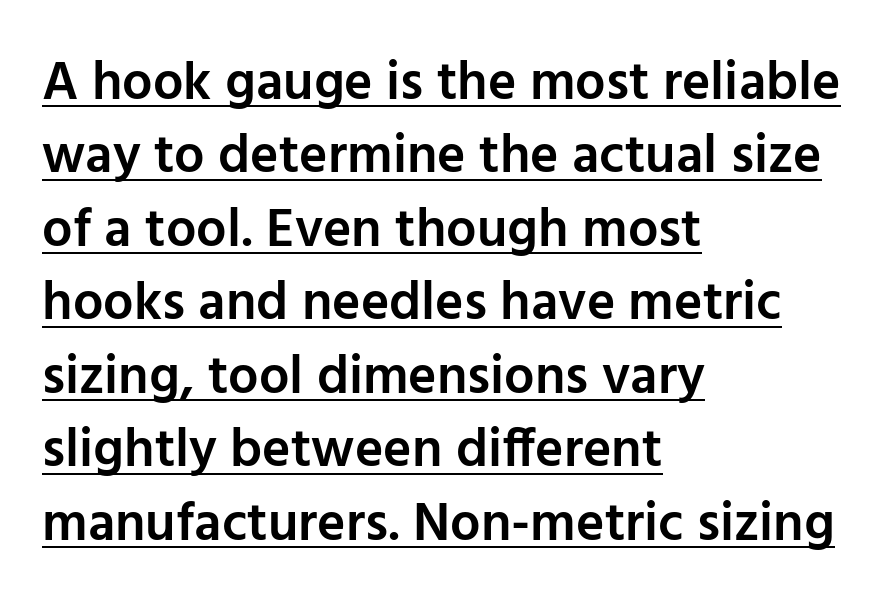
{"serif": "no", "italic": "no", "bold": "semi", "weight": "semibold", "width": "normal", "stroke_contrast": "low", "x_height": "medium", "monospaced": "no", "underline": "yes", "align": "left", "line_spacing": "normal", "line_spacing_ratio": 1.36, "letter_spacing": "normal", "letter_spacing_em": 0.0, "glyph_px": 54}
